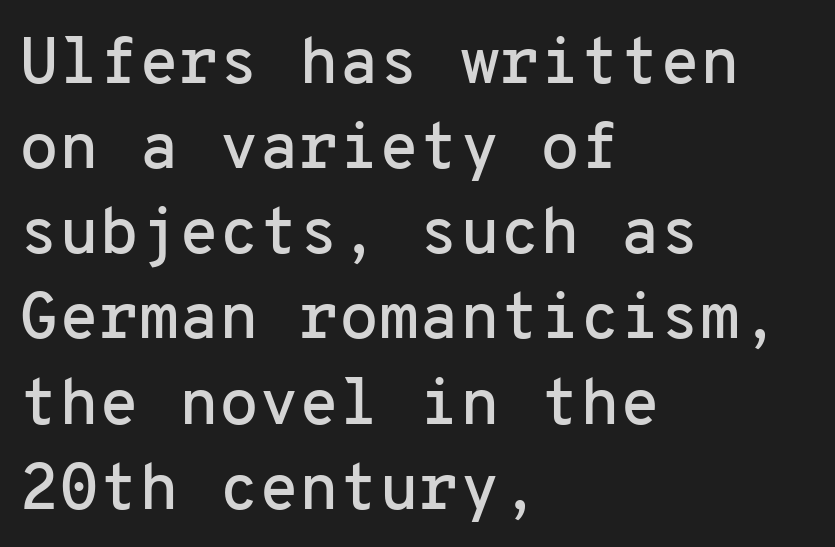
Q: Is the text italic (slanted)? A: No, it is upright.
Q: Is the typeface a serif or a sans-serif typeface? A: Sans-serif.
Q: Is the text underlined? A: No.
Q: How is the paragraph aligned? A: Left-aligned.
Q: Is the spacing between letters normal or unusually wide? A: Normal.
Q: Is the spacing between lines tight, normal or loose? A: Normal.
Q: Width (condensed, normal, or wide)? A: Normal.
Q: Stroke contrast? A: Low.
Q: x-height? A: Medium.
Q: Monospaced? A: Yes.
